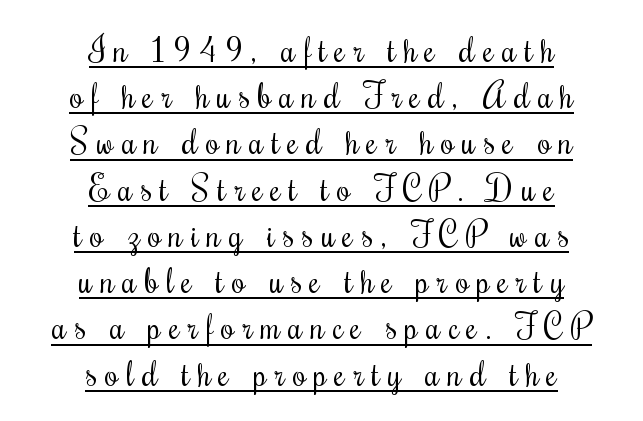
Q: Is the text bold? A: No.
Q: Is the text italic (slanted)? A: Yes.
Q: Is the text underlined? A: Yes.
Q: How is the paragraph aligned? A: Centered.
Q: Is the spacing between letters normal or unusually wide? A: Unusually wide.
Q: Is the spacing between lines tight, normal or loose? A: Normal.
Q: Width (condensed, normal, or wide)? A: Condensed.
Q: Stroke contrast? A: Medium.
Q: x-height? A: Small.
Q: Monospaced? A: No.
